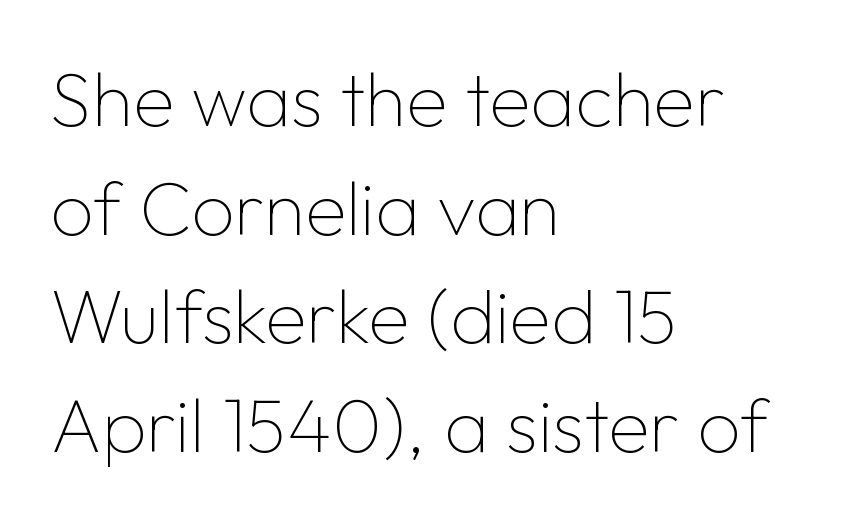
Q: Is the text bold? A: No.
Q: Is the text italic (slanted)? A: No, it is upright.
Q: Is the typeface a serif or a sans-serif typeface? A: Sans-serif.
Q: Is the text underlined? A: No.
Q: How is the paragraph aligned? A: Left-aligned.
Q: Is the spacing between letters normal or unusually wide? A: Normal.
Q: Is the spacing between lines tight, normal or loose? A: Normal.
Q: Width (condensed, normal, or wide)? A: Normal.
Q: Stroke contrast? A: Low.
Q: x-height? A: Medium.
Q: Monospaced? A: No.
